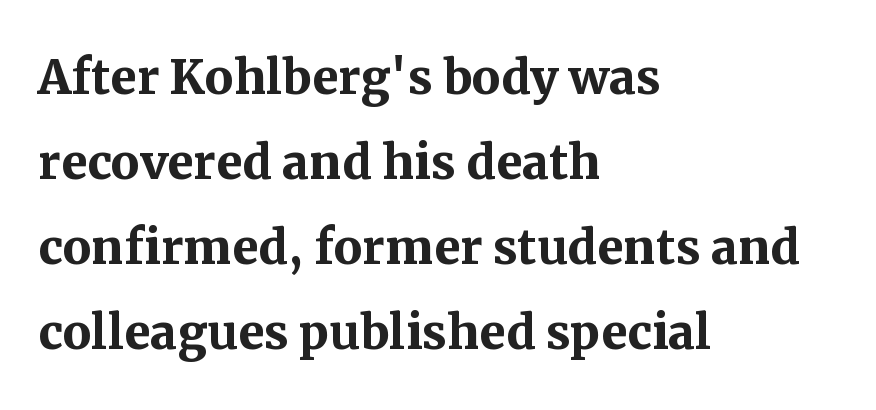
A clean baseline with only descenders dipping below it. Reading down the block, your eye returns to a fixed left position each line. Nobody touched the tracking dial on this one. Leading matches the norm, producing a regular column.
